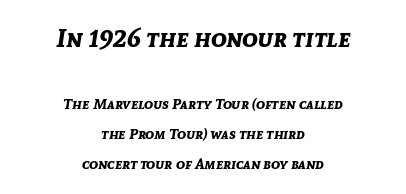
Each glyph is drawn with heavy, bold strokes. The face used here appears at its bigger size in the upper chunk. Baseline-to-baseline distance is far greater than the letter height. The setting favours the middle, as headings and verse often do.
